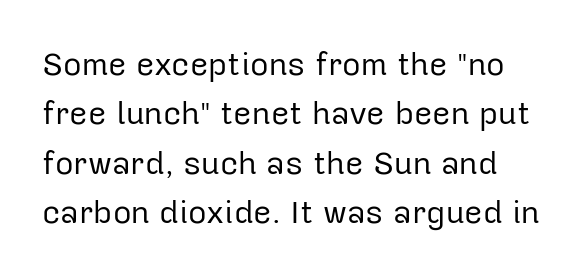
{"serif": "no", "italic": "no", "bold": "no", "weight": "regular", "width": "normal", "stroke_contrast": "low", "x_height": "medium", "monospaced": "no", "underline": "no", "line_spacing": "normal", "line_spacing_ratio": 1.54, "letter_spacing": "normal", "letter_spacing_em": 0.0, "glyph_px": 32}
